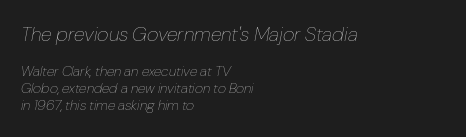
Q: Is the text bold? A: No.
Q: Is the text italic (slanted)? A: Yes, it leans right by about 10 degrees.
Q: Is the text underlined? A: No.
Q: How is the paragraph aligned? A: Left-aligned.
Q: Is the spacing between letters normal or unusually wide? A: Normal.
Q: Which block of text is set in a larger size, the first (top) or the second (bottom)? A: The first (top) one.
